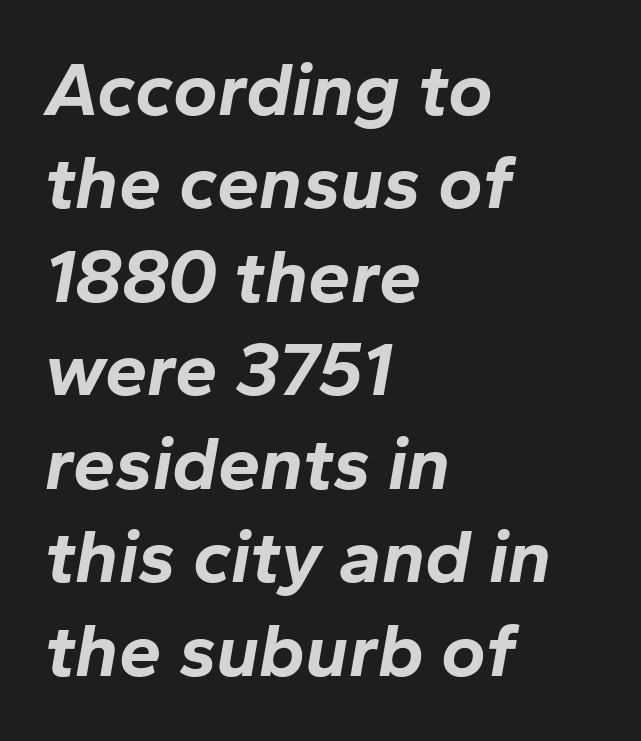
Q: Is the text bold? A: Yes.
Q: Is the text italic (slanted)? A: Yes, it leans right by about 10 degrees.
Q: Is the text underlined? A: No.
Q: How is the paragraph aligned? A: Left-aligned.
Q: Is the spacing between letters normal or unusually wide? A: Normal.
Q: Width (condensed, normal, or wide)? A: Normal.
Q: Stroke contrast? A: Low.
Q: x-height? A: Medium.
Q: Monospaced? A: No.
